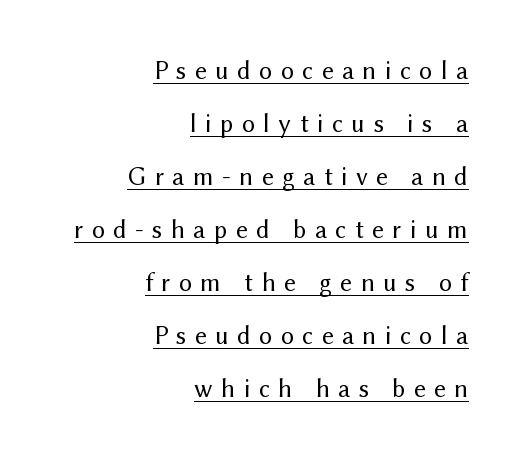
The image shows 26 px text type, upright; set right-aligned, loose line spacing (2.04x), unusually wide letter spacing (+0.32 em), underlined.
